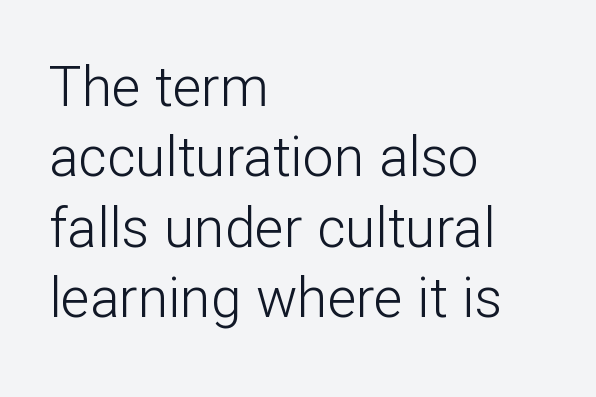
{"serif": "no", "italic": "no", "bold": "no", "weight": "light", "width": "normal", "stroke_contrast": "low", "x_height": "medium", "monospaced": "no", "underline": "no", "align": "left", "line_spacing": "normal", "line_spacing_ratio": 1.28, "letter_spacing": "normal", "letter_spacing_em": 0.0, "glyph_px": 55}
